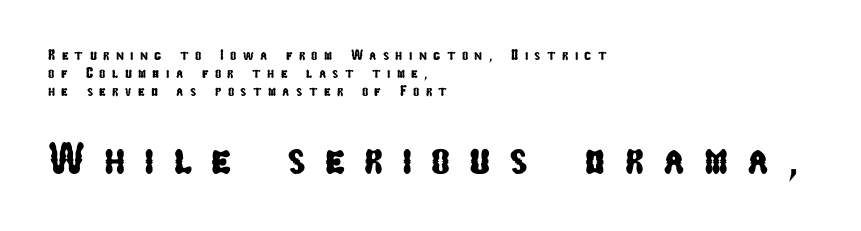
{"serif": "no", "width": "condensed", "stroke_contrast": "low", "x_height": "medium", "monospaced": "no", "underline": "no", "align": "left", "line_spacing_ratio": 1.2, "letter_spacing": "wide", "letter_spacing_em": 0.42, "larger_block": "second", "size_ratio": 3.0, "glyph_px": 45}
